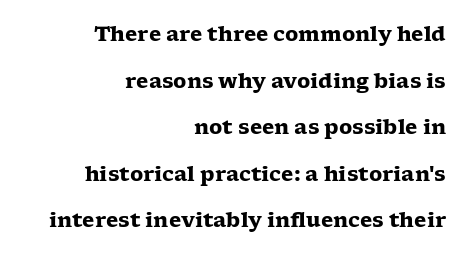
The image shows 20 px bold type, upright; set right-aligned, loose line spacing (2.33x), normal letter spacing, not underlined.
